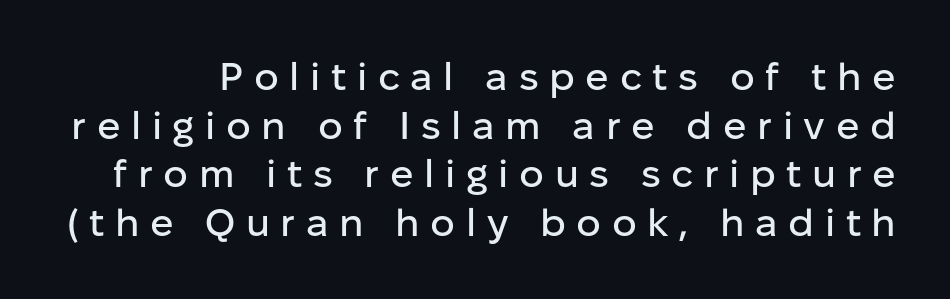
{"serif": "no", "italic": "no", "width": "normal", "stroke_contrast": "low", "x_height": "medium", "monospaced": "no", "underline": "no", "line_spacing": "normal", "line_spacing_ratio": 1.25, "letter_spacing": "wide", "letter_spacing_em": 0.27, "glyph_px": 39}
